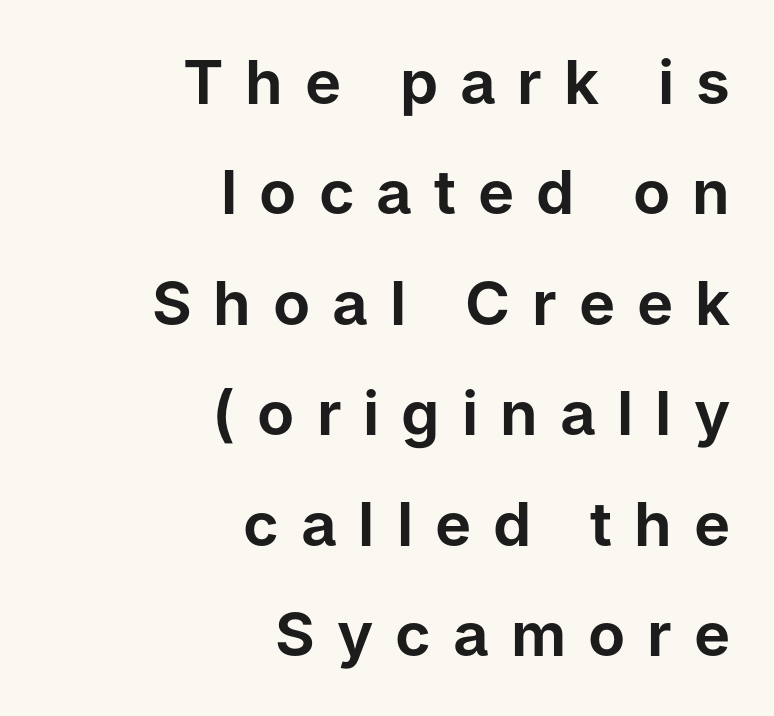
{"serif": "no", "italic": "no", "width": "normal", "stroke_contrast": "low", "x_height": "medium", "monospaced": "no", "underline": "no", "align": "right", "line_spacing_ratio": 1.81, "letter_spacing": "wide", "letter_spacing_em": 0.36, "glyph_px": 61}
